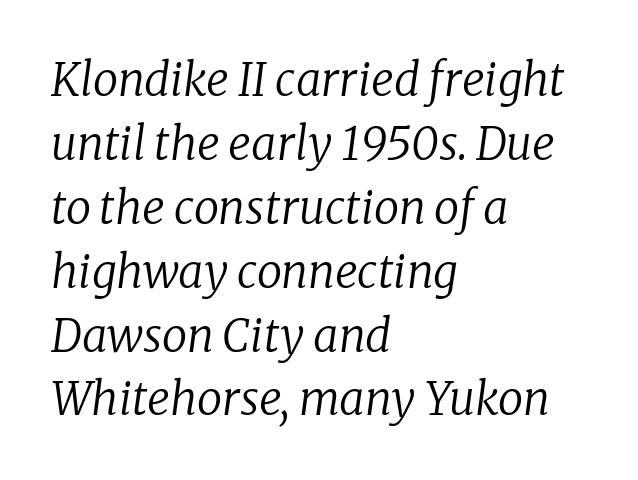
The image shows 45 px regular-weight serif type, italic (leaning right); set left-aligned, normal line spacing (1.42x), normal letter spacing, not underlined; low stroke contrast and a medium x-height.
